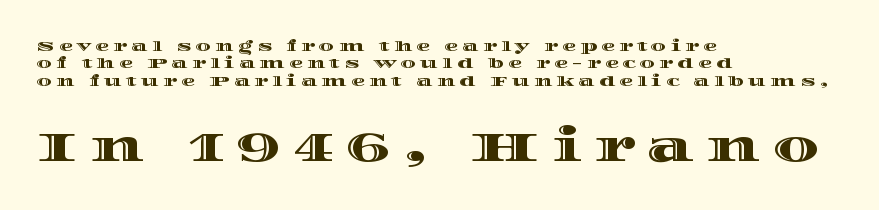
Quick note: underline off. How are the letters spaced? Widely, with obvious added tracking. In CSS terms this would be text-align: left. Rendered with straight, roman letterforms. Each letter keeps its own natural width here, so spacing adapts to shape.
